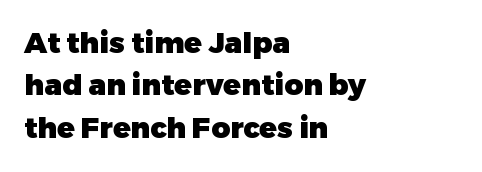
{"serif": "no", "italic": "no", "bold": "yes", "weight": "heavy", "width": "normal", "stroke_contrast": "low", "x_height": "medium", "monospaced": "no", "underline": "no", "align": "left", "line_spacing": "normal", "line_spacing_ratio": 1.46, "letter_spacing": "normal", "letter_spacing_em": 0.0, "glyph_px": 29}
